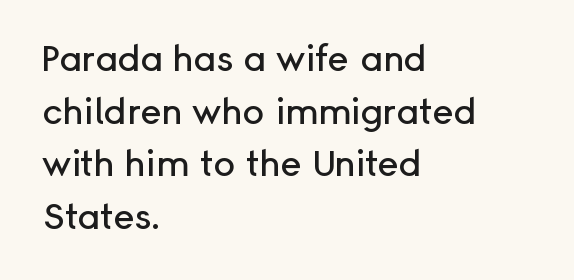
Q: Is the text italic (slanted)? A: No, it is upright.
Q: Is the typeface a serif or a sans-serif typeface? A: Sans-serif.
Q: Is the text underlined? A: No.
Q: How is the paragraph aligned? A: Left-aligned.
Q: Is the spacing between letters normal or unusually wide? A: Normal.
Q: Is the spacing between lines tight, normal or loose? A: Normal.
Q: Width (condensed, normal, or wide)? A: Normal.
Q: Stroke contrast? A: Low.
Q: x-height? A: Medium.
Q: Monospaced? A: No.
